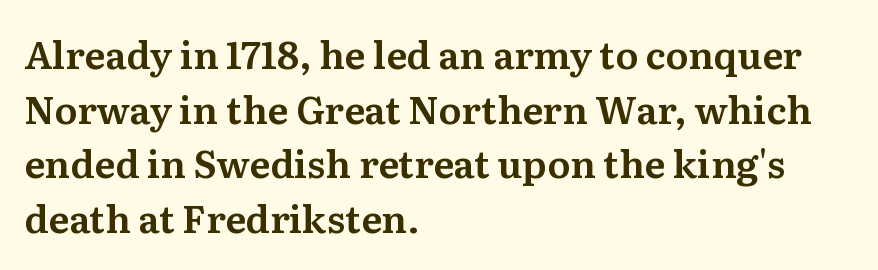
Q: Is the text italic (slanted)? A: No, it is upright.
Q: Is the typeface a serif or a sans-serif typeface? A: Serif.
Q: Is the text underlined? A: No.
Q: How is the paragraph aligned? A: Left-aligned.
Q: Is the spacing between letters normal or unusually wide? A: Normal.
Q: Is the spacing between lines tight, normal or loose? A: Normal.
Q: Width (condensed, normal, or wide)? A: Normal.
Q: Stroke contrast? A: Medium.
Q: x-height? A: Medium.
Q: Monospaced? A: No.
